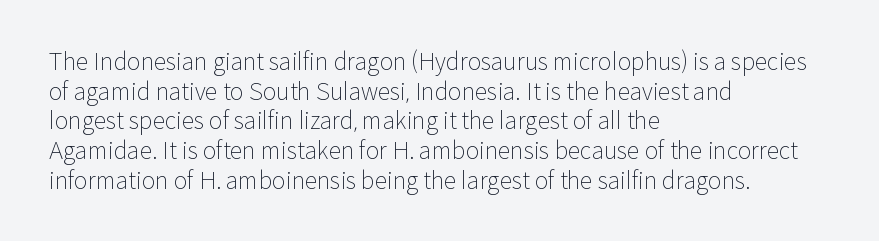
The lines sit at an ordinary, default distance from one another. The rag falls on the right side of this text block. The characters are drawn with everyday or finer stroke widths. Descender tails drop into unmarked territory.
